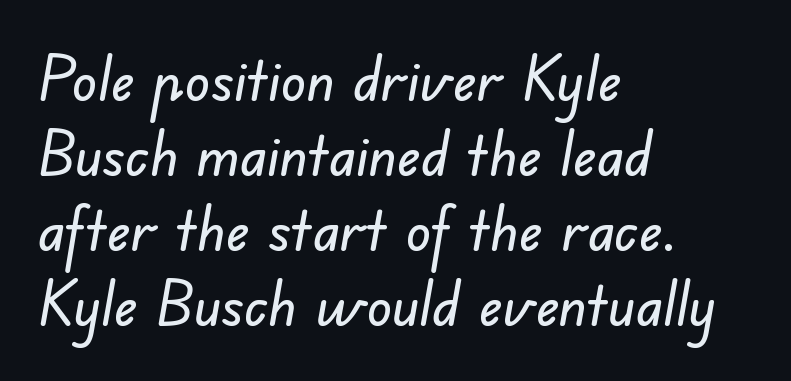
Q: Is the typeface a serif or a sans-serif typeface? A: Sans-serif.
Q: Is the text underlined? A: No.
Q: How is the paragraph aligned? A: Left-aligned.
Q: Is the spacing between letters normal or unusually wide? A: Normal.
Q: Width (condensed, normal, or wide)? A: Normal.
Q: Stroke contrast? A: Low.
Q: x-height? A: Small.
Q: Monospaced? A: No.
